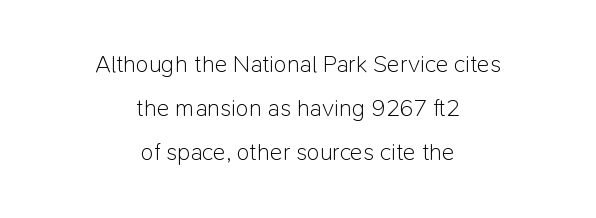
The image shows 24 px text type, upright; set centered, line spacing 1.84x, normal letter spacing, not underlined.
